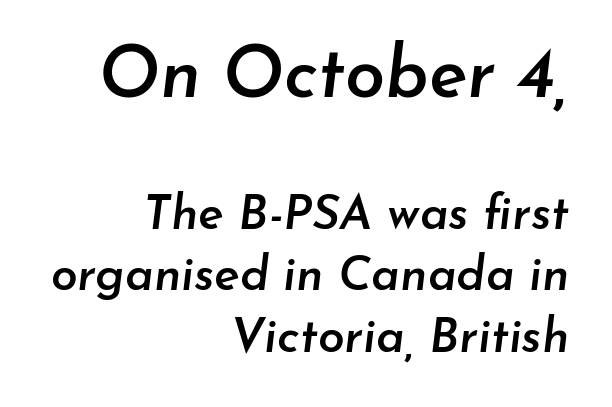
The image shows 72 px semibold type, italic (leaning right); set right-aligned, normal line spacing (1.28x), normal letter spacing, not underlined; the first (top) block is 1.5x larger; low stroke contrast and a small x-height.
